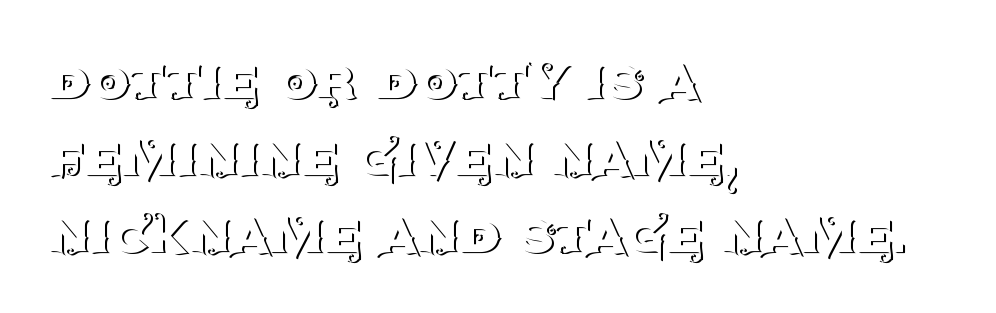
{"serif": "yes", "italic": "no", "bold": "no", "weight": "thin", "width": "normal", "stroke_contrast": "medium", "x_height": "large", "monospaced": "no", "underline": "no", "align": "left", "line_spacing_ratio": 1.2, "letter_spacing": "normal", "letter_spacing_em": 0.0, "glyph_px": 64}
